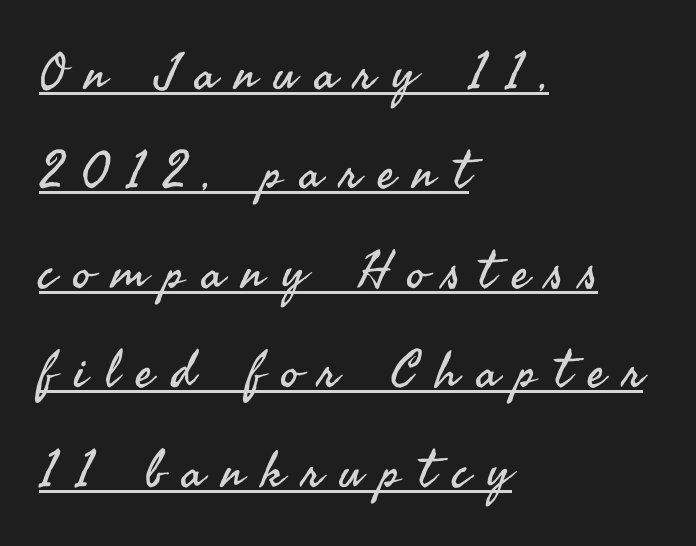
{"serif": "no", "bold": "no", "weight": "regular", "width": "normal", "stroke_contrast": "medium", "x_height": "small", "monospaced": "no", "underline": "yes", "align": "left", "line_spacing": "loose", "line_spacing_ratio": 1.95, "letter_spacing": "wide", "letter_spacing_em": 0.36, "glyph_px": 51}
